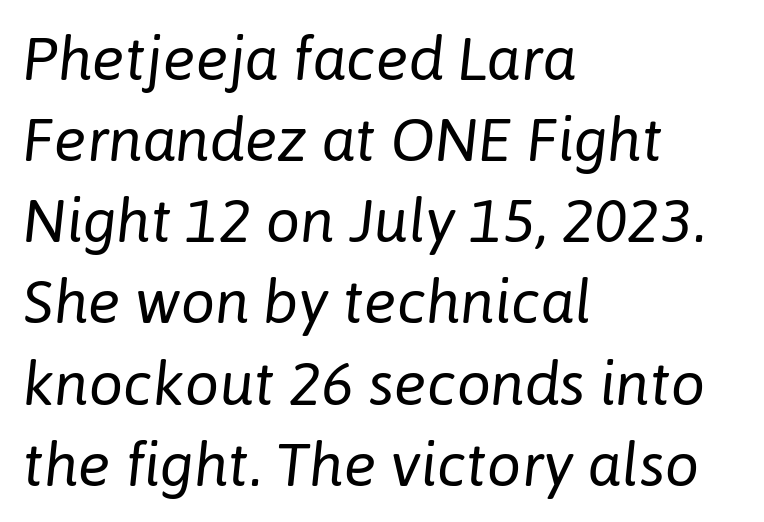
Q: Is the text bold? A: No.
Q: Is the text italic (slanted)? A: Yes, it leans right by about 6 degrees.
Q: Is the text underlined? A: No.
Q: How is the paragraph aligned? A: Left-aligned.
Q: Is the spacing between letters normal or unusually wide? A: Normal.
Q: Is the spacing between lines tight, normal or loose? A: Normal.
Q: Width (condensed, normal, or wide)? A: Normal.
Q: Stroke contrast? A: Low.
Q: x-height? A: Medium.
Q: Monospaced? A: No.
